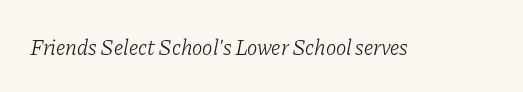
The horizontal fit of the characters is conventional and even. The typography opts for an oblique posture over an upright one. Underline: absent. Letters have the restrained weight of plain body copy at most.
